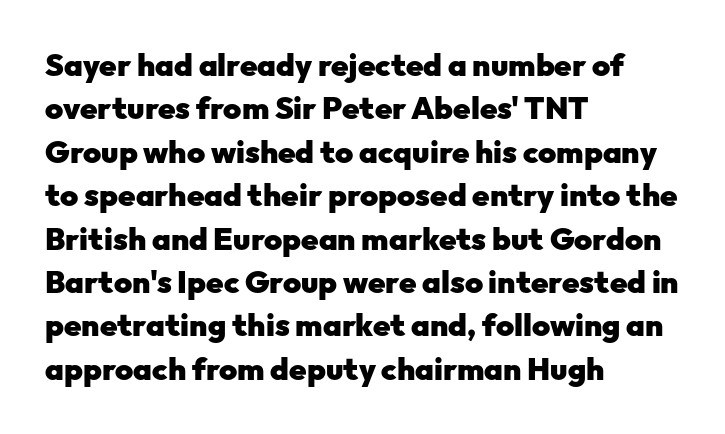
The lines in this sample share a left origin and differ only in where they stop. A typesetter would label this face a sans. The passage shown has conventional tracking throughout. Normally led — the rows are evenly, conventionally spaced.
